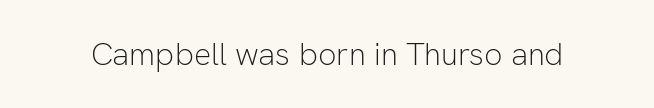
The face used here is a sans, in the tradition of grotesques and geometrics. These lines are rendered in a variable-pitch font. This rendering features lettering with no underline. Standard letterfit; no display-style spreading of the glyphs. The passage shown is not bold in any degree.
